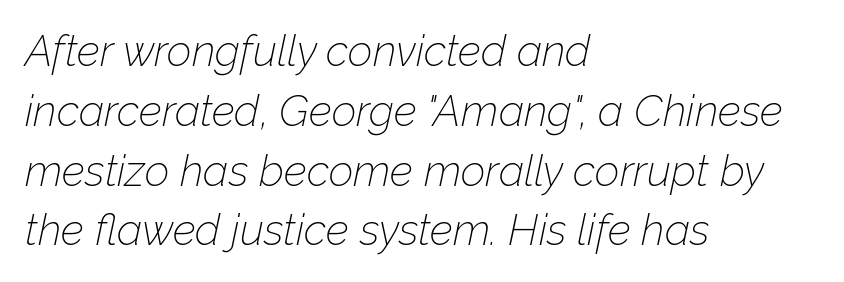
Line beginnings align vertically; line endings do not. Leading: standard. Quick note: underline off. A typesetter would mark this as italic. Stems and bowls with no extra thickness — not bold. Spacing verdict: proportional, widths tailored to each character.
